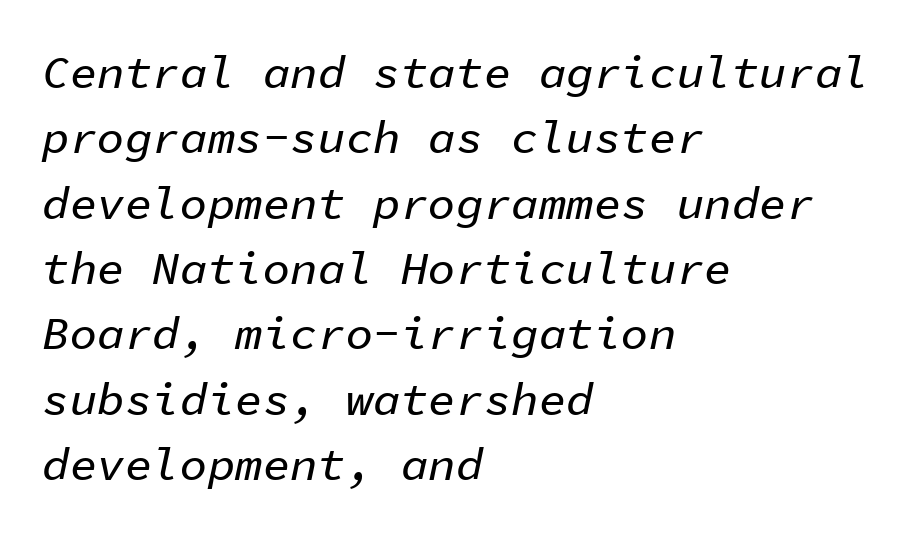
{"italic": "yes", "lean": "right", "slant_degrees": 11, "width": "normal", "stroke_contrast": "low", "x_height": "medium", "monospaced": "yes", "underline": "no", "align": "left", "line_spacing": "normal", "line_spacing_ratio": 1.42, "letter_spacing": "normal", "letter_spacing_em": 0.0, "glyph_px": 46}
